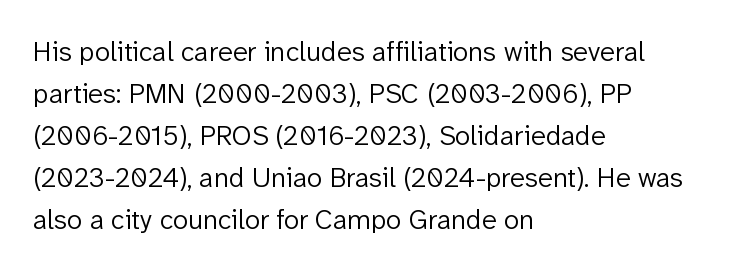
The image shows 28 px light sans-serif type, upright; set left-aligned, normal line spacing (1.5x), normal letter spacing, not underlined; low stroke contrast and a medium x-height.
